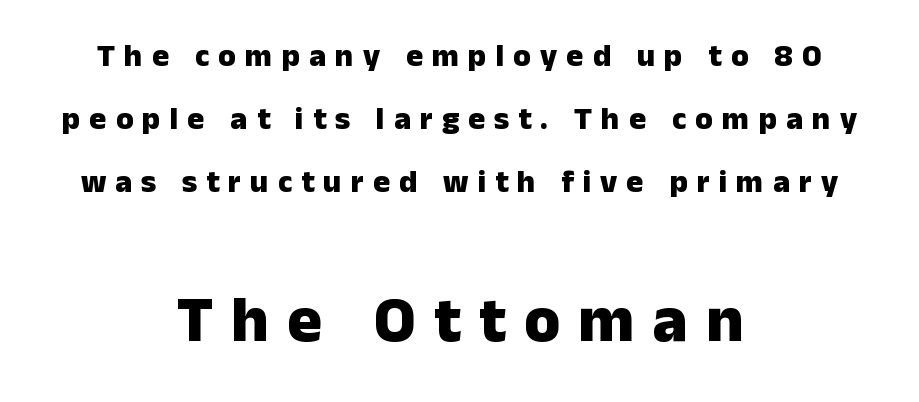
{"serif": "no", "italic": "no", "bold": "yes", "weight": "heavy", "width": "normal", "stroke_contrast": "low", "x_height": "medium", "monospaced": "no", "underline": "no", "align": "center", "line_spacing": "loose", "line_spacing_ratio": 1.97, "letter_spacing": "wide", "letter_spacing_em": 0.28, "larger_block": "second", "size_ratio": 2.03, "glyph_px": 65}
